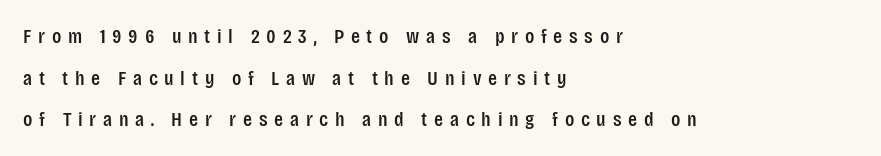
The image shows 21 px text type, upright; set left-aligned, loose line spacing (1.98x), unusually wide letter spacing (+0.32 em), not underlined.
